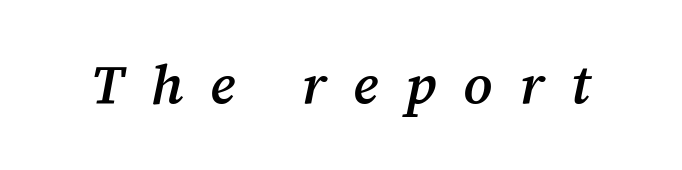
Here the designer chose a conventional face with non-uniform glyph widths. Compared with ordinary roman type, these characters are visibly tilted. The foot of each line stays bare and open. The rendering shows small feet on the letterforms — a serif design. A semibold gives these letters moderate extra thickness, short of bold.
